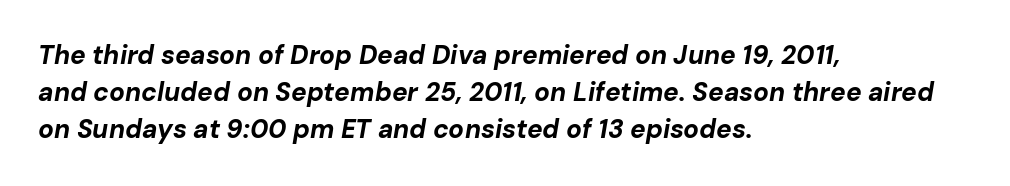
Q: Is the text bold? A: Yes.
Q: Is the text italic (slanted)? A: Yes, it leans right by about 10 degrees.
Q: Is the text underlined? A: No.
Q: How is the paragraph aligned? A: Left-aligned.
Q: Is the spacing between letters normal or unusually wide? A: Normal.
Q: Is the spacing between lines tight, normal or loose? A: Normal.
